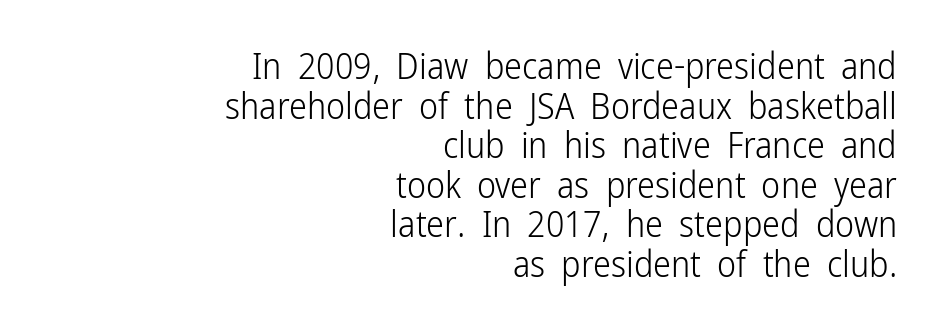
These glyphs show unthickened strokes, regular width or finer. These lines were composed using upright roman letters. Default kerning and tracking; the words read as compact shapes. No word sits above an underline.
